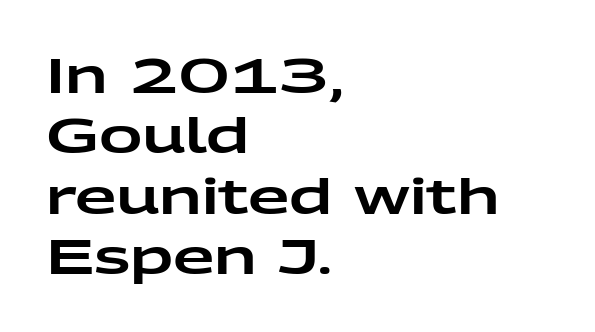
Q: Is the text italic (slanted)? A: No, it is upright.
Q: Is the typeface a serif or a sans-serif typeface? A: Sans-serif.
Q: Is the text underlined? A: No.
Q: How is the paragraph aligned? A: Left-aligned.
Q: Is the spacing between letters normal or unusually wide? A: Normal.
Q: Is the spacing between lines tight, normal or loose? A: Normal.
Q: Width (condensed, normal, or wide)? A: Wide.
Q: Stroke contrast? A: Low.
Q: x-height? A: Medium.
Q: Monospaced? A: No.
